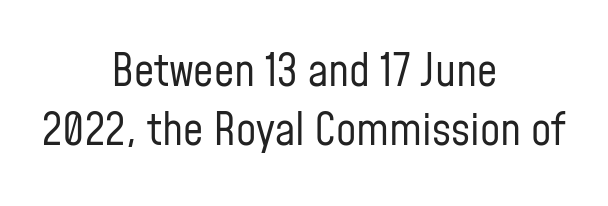
The image shows 45 px regular-weight, condensed sans-serif type, upright; set centered, normal line spacing (1.32x), normal letter spacing, not underlined; low stroke contrast and a medium x-height.
